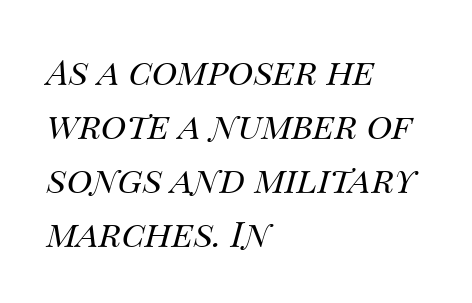
The line-height multiplier appears to be the usual default. Think of a printed novel: that variable character pitch is what you see here. This rendering leaves character spacing at its baseline value. Notice how the passage keeps a crisp vertical edge on the left only.
